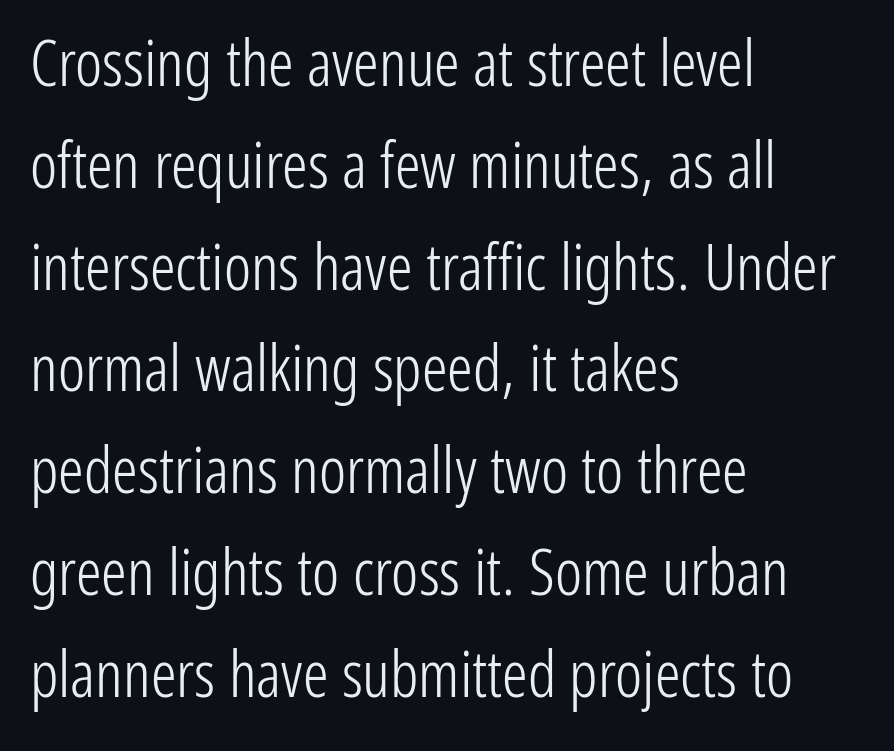
The image shows 64 px light, condensed sans-serif type, upright; set left-aligned, normal line spacing (1.59x), normal letter spacing, not underlined; low stroke contrast and a medium x-height.
